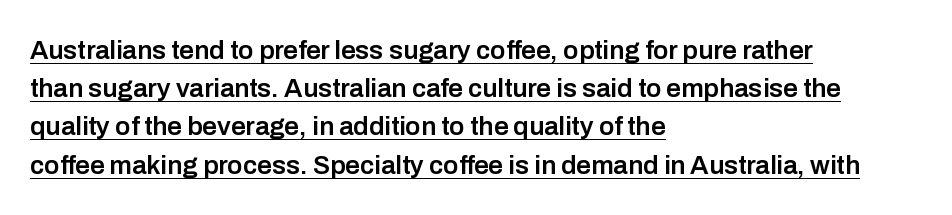
Q: Is the text bold? A: Semi-bold.
Q: Is the text italic (slanted)? A: No, it is upright.
Q: Is the text underlined? A: Yes.
Q: How is the paragraph aligned? A: Left-aligned.
Q: Is the spacing between letters normal or unusually wide? A: Normal.
Q: Is the spacing between lines tight, normal or loose? A: Normal.
